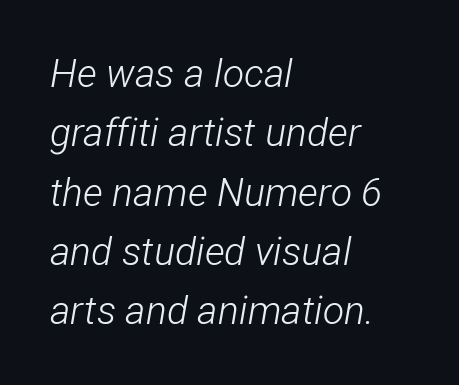
The image shows 39 px light, condensed type, italic (leaning right); set left-aligned, normal line spacing (1.52x), normal letter spacing, not underlined; low stroke contrast and a medium x-height.
